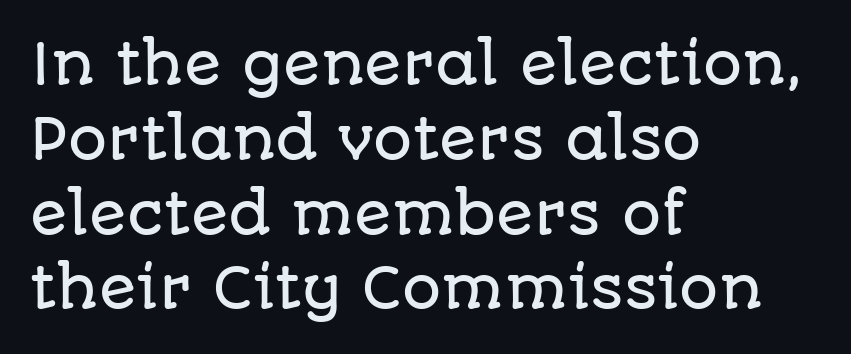
Q: Is the text italic (slanted)? A: No, it is upright.
Q: Is the typeface a serif or a sans-serif typeface? A: Sans-serif.
Q: Is the text underlined? A: No.
Q: How is the paragraph aligned? A: Left-aligned.
Q: Is the spacing between letters normal or unusually wide? A: Normal.
Q: Is the spacing between lines tight, normal or loose? A: Normal.
Q: Width (condensed, normal, or wide)? A: Normal.
Q: Stroke contrast? A: Low.
Q: x-height? A: Large.
Q: Monospaced? A: No.
